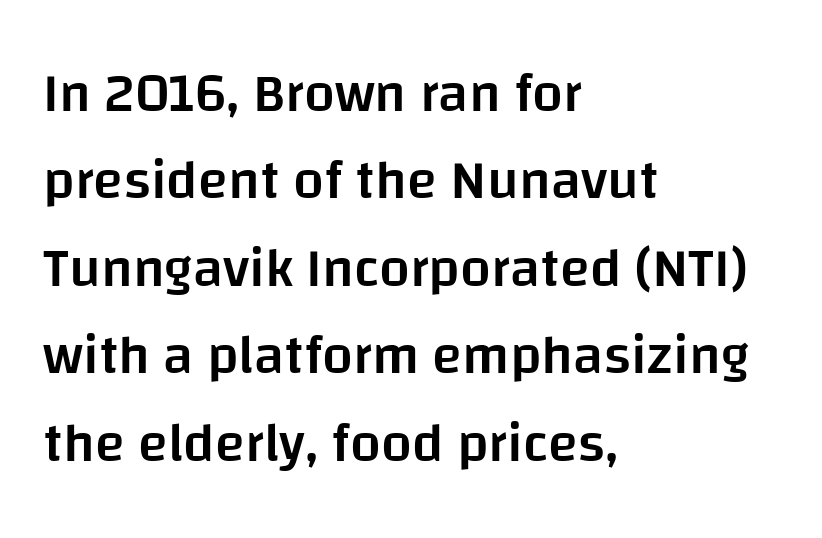
Q: Is the text bold? A: Semi-bold.
Q: Is the text italic (slanted)? A: No, it is upright.
Q: Is the typeface a serif or a sans-serif typeface? A: Sans-serif.
Q: Is the text underlined? A: No.
Q: How is the paragraph aligned? A: Left-aligned.
Q: Is the spacing between letters normal or unusually wide? A: Normal.
Q: Is the spacing between lines tight, normal or loose? A: Normal.
Q: Width (condensed, normal, or wide)? A: Normal.
Q: Stroke contrast? A: Low.
Q: x-height? A: Large.
Q: Monospaced? A: No.
